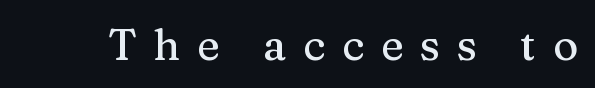
Q: Is the text italic (slanted)? A: No, it is upright.
Q: Is the typeface a serif or a sans-serif typeface? A: Serif.
Q: Is the text underlined? A: No.
Q: Is the spacing between letters normal or unusually wide? A: Unusually wide.
Q: Width (condensed, normal, or wide)? A: Normal.
Q: Stroke contrast? A: Medium.
Q: x-height? A: Medium.
Q: Monospaced? A: No.
